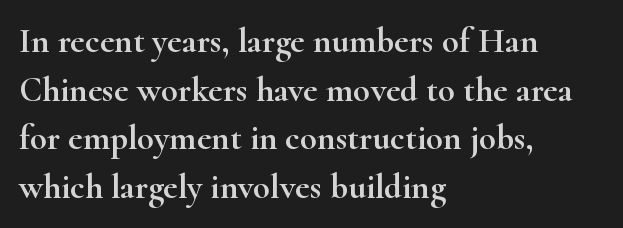
The image shows 35 px wide serif type, upright; set left-aligned, normal line spacing (1.39x), normal letter spacing, not underlined; high stroke contrast and a small x-height.
